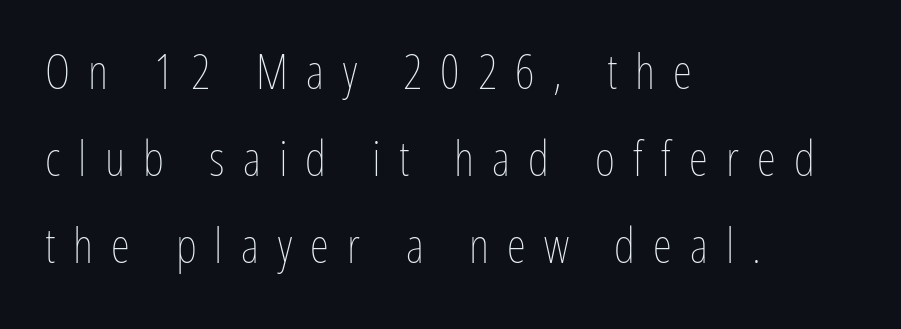
The image shows 49 px thin, condensed type, upright; set left-aligned, line spacing 1.78x, unusually wide letter spacing (+0.37 em), not underlined; low stroke contrast and a medium x-height.
